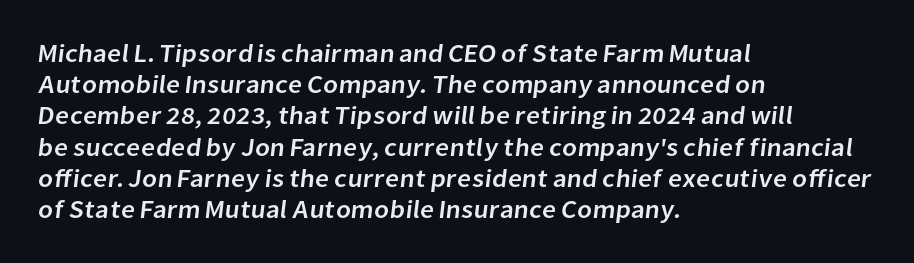
The image shows 25 px text type; set left-aligned, normal line spacing (1.25x), normal letter spacing, not underlined.
